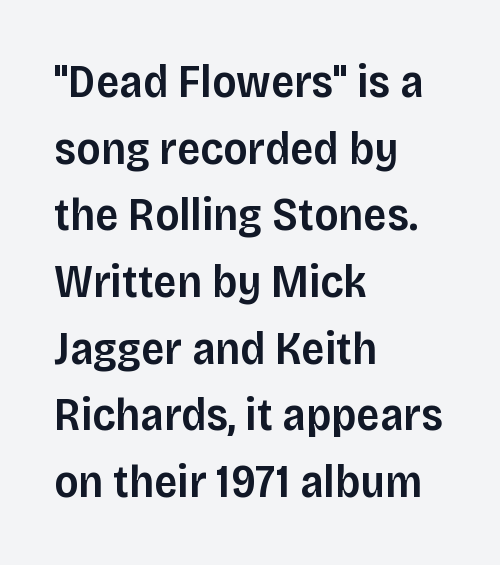
Q: Is the text bold? A: Semi-bold.
Q: Is the text italic (slanted)? A: No, it is upright.
Q: Is the typeface a serif or a sans-serif typeface? A: Sans-serif.
Q: Is the text underlined? A: No.
Q: How is the paragraph aligned? A: Left-aligned.
Q: Is the spacing between letters normal or unusually wide? A: Normal.
Q: Is the spacing between lines tight, normal or loose? A: Normal.
Q: Width (condensed, normal, or wide)? A: Normal.
Q: Stroke contrast? A: Low.
Q: x-height? A: Large.
Q: Monospaced? A: No.
